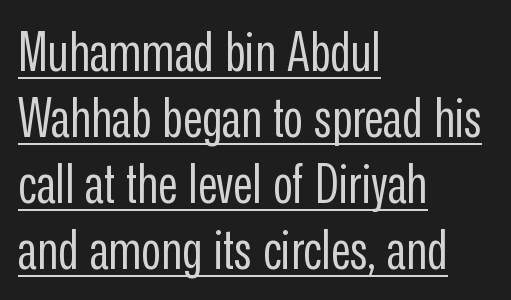
The image shows 54 px regular-weight, condensed sans-serif type, upright; set left-aligned, line spacing 1.22x, normal letter spacing, underlined; low stroke contrast and a medium x-height.
